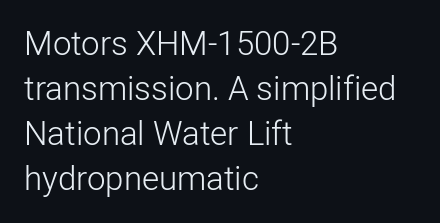
The image shows 33 px light sans-serif type, upright; set left-aligned, normal line spacing (1.36x), normal letter spacing, not underlined; low stroke contrast and a medium x-height.
